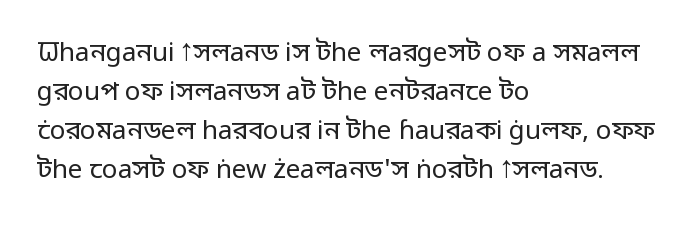
Each new line begins a customary step beneath the previous one. Students, note that the glyphs here touch the page at normal intervals. Letters rest on an invisible, unmarked baseline. Posture: upright roman.
